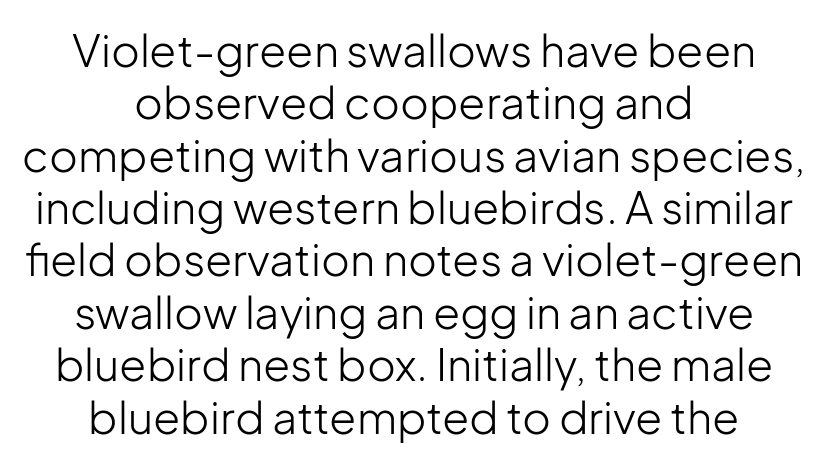
Q: Is the text bold? A: No.
Q: Is the text italic (slanted)? A: No, it is upright.
Q: Is the typeface a serif or a sans-serif typeface? A: Sans-serif.
Q: Is the text underlined? A: No.
Q: How is the paragraph aligned? A: Centered.
Q: Is the spacing between letters normal or unusually wide? A: Normal.
Q: Width (condensed, normal, or wide)? A: Normal.
Q: Stroke contrast? A: Low.
Q: x-height? A: Medium.
Q: Monospaced? A: No.
